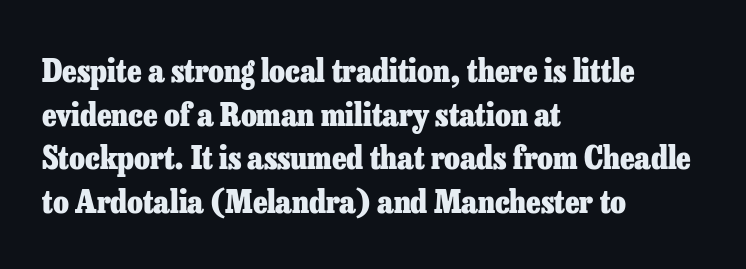
The passage shown is typed in a proportional face where columns would drift. All the whitespace from short lines collects on the right. The gaps between neighbouring characters are ordinary and unremarkable. Quick note: not italic, upright. The font family rendered here belongs to the serif group.
